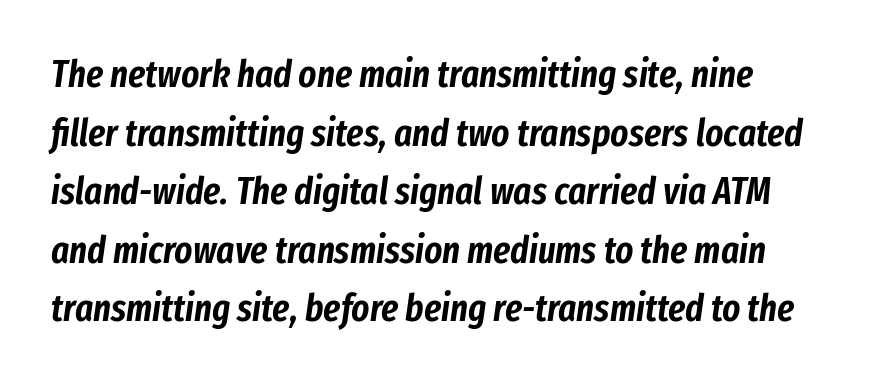
{"italic": "yes", "lean": "right", "slant_degrees": 8, "width": "condensed", "stroke_contrast": "low", "x_height": "medium", "monospaced": "no", "underline": "no", "line_spacing": "normal", "line_spacing_ratio": 1.54, "letter_spacing": "normal", "letter_spacing_em": 0.0, "glyph_px": 38}
